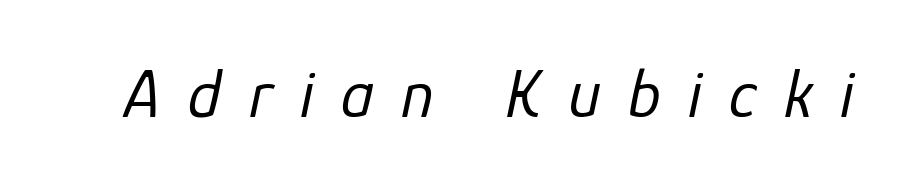
Q: Is the text bold? A: No.
Q: Is the text italic (slanted)? A: Yes, it leans right by about 12 degrees.
Q: Is the text underlined? A: No.
Q: Is the spacing between letters normal or unusually wide? A: Unusually wide.
Q: Width (condensed, normal, or wide)? A: Normal.
Q: Stroke contrast? A: Low.
Q: x-height? A: Medium.
Q: Monospaced? A: No.
